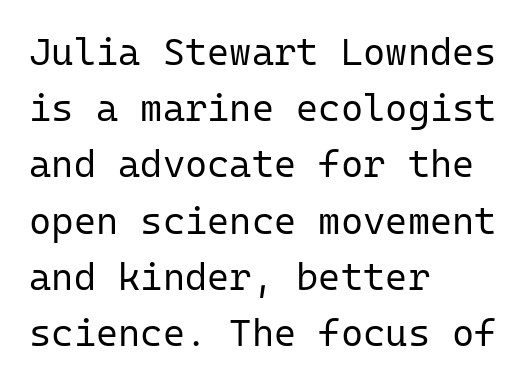
Q: Is the text bold? A: No.
Q: Is the text italic (slanted)? A: No, it is upright.
Q: Is the typeface a serif or a sans-serif typeface? A: Sans-serif.
Q: Is the text underlined? A: No.
Q: How is the paragraph aligned? A: Left-aligned.
Q: Is the spacing between letters normal or unusually wide? A: Normal.
Q: Is the spacing between lines tight, normal or loose? A: Normal.
Q: Width (condensed, normal, or wide)? A: Normal.
Q: Stroke contrast? A: Low.
Q: x-height? A: Medium.
Q: Monospaced? A: Yes.
